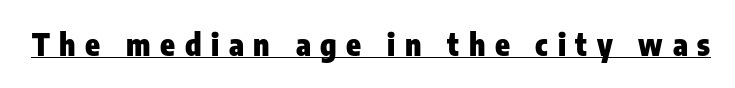
{"serif": "no", "italic": "no", "bold": "yes", "weight": "heavy", "width": "condensed", "stroke_contrast": "low", "x_height": "medium", "monospaced": "no", "underline": "yes", "letter_spacing": "wide", "letter_spacing_em": 0.32, "glyph_px": 30}
